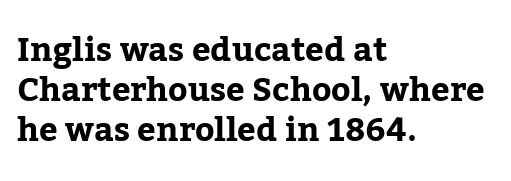
No word sits above an underline. Letter spacing: default. Every stem runs plumb, perpendicular to the baseline. Proportional: the letters do not fall into vertical columns. Old-style or modern, the face here clearly has serifs. Where is the straight margin? On the left.
